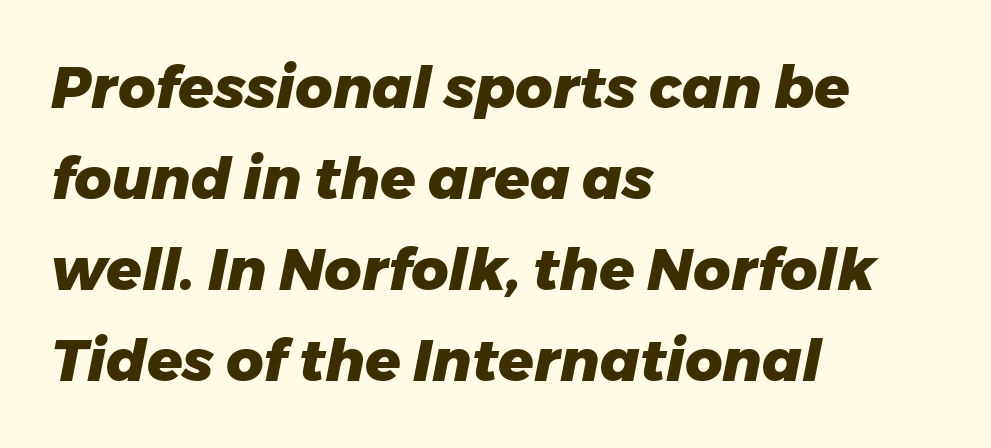
The lines sit at an ordinary, default distance from one another. This rendering uses left alignment, leaving the right contour irregular. The gap between lines stays unmarked. Glyph-to-glyph distance matches everyday printed text. The font's italic variant was chosen for this text.
